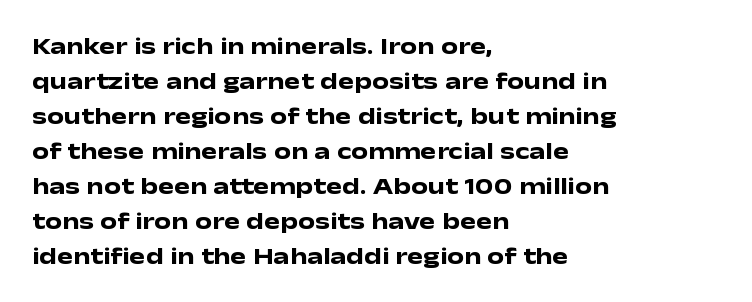
The image shows 24 px bold type, upright; set left-aligned, normal line spacing (1.46x), normal letter spacing, not underlined.
